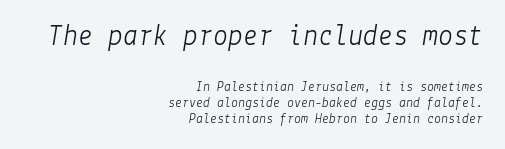
{"italic": "yes", "lean": "right", "slant_degrees": 9, "bold": "no", "weight": "light", "width": "normal", "stroke_contrast": "low", "x_height": "medium", "underline": "no", "align": "right", "line_spacing": "tight", "line_spacing_ratio": 1.13, "letter_spacing": "normal", "letter_spacing_em": 0.0, "larger_block": "first", "size_ratio": 2.14, "glyph_px": 30}
